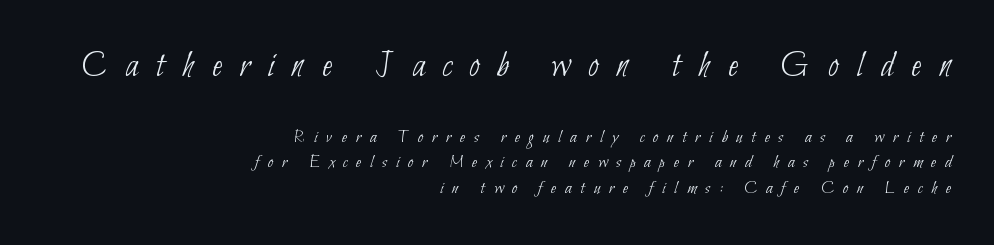
Q: Is the text bold? A: No.
Q: Is the typeface a serif or a sans-serif typeface? A: Sans-serif.
Q: Is the text underlined? A: No.
Q: How is the paragraph aligned? A: Right-aligned.
Q: Is the spacing between letters normal or unusually wide? A: Unusually wide.
Q: Is the spacing between lines tight, normal or loose? A: Normal.
Q: Which block of text is set in a larger size, the first (top) or the second (bottom)? A: The first (top) one.
Q: Width (condensed, normal, or wide)? A: Condensed.
Q: Stroke contrast? A: Low.
Q: x-height? A: Small.
Q: Monospaced? A: No.
